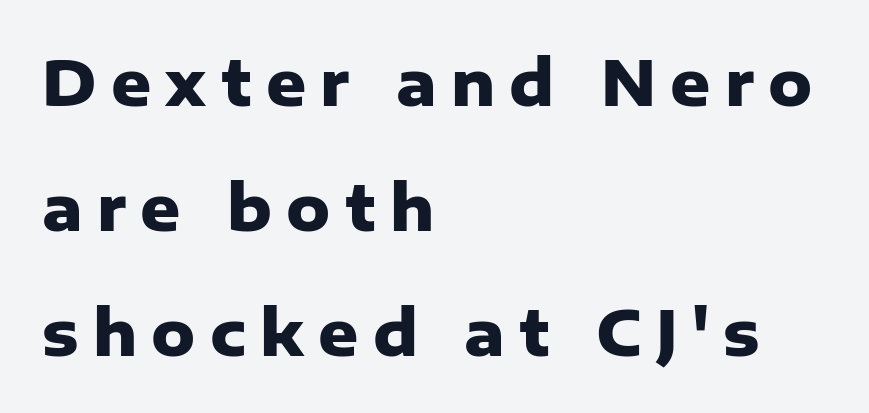
{"serif": "no", "italic": "no", "bold": "yes", "weight": "heavy", "width": "normal", "stroke_contrast": "low", "x_height": "medium", "monospaced": "no", "underline": "no", "align": "left", "line_spacing": "loose", "line_spacing_ratio": 2.02, "letter_spacing": "wide", "letter_spacing_em": 0.23, "glyph_px": 62}
